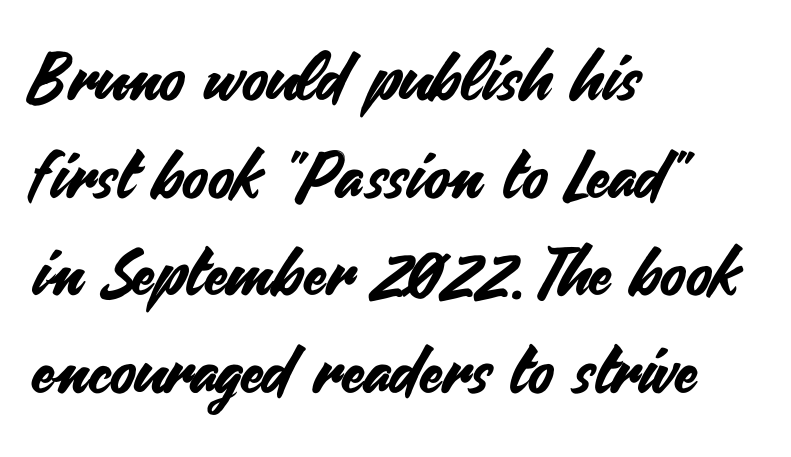
Q: Is the text italic (slanted)? A: Yes.
Q: Is the typeface a serif or a sans-serif typeface? A: Sans-serif.
Q: Is the text underlined? A: No.
Q: How is the paragraph aligned? A: Left-aligned.
Q: Is the spacing between letters normal or unusually wide? A: Normal.
Q: Is the spacing between lines tight, normal or loose? A: Normal.
Q: Width (condensed, normal, or wide)? A: Normal.
Q: Stroke contrast? A: Medium.
Q: x-height? A: Small.
Q: Monospaced? A: No.
